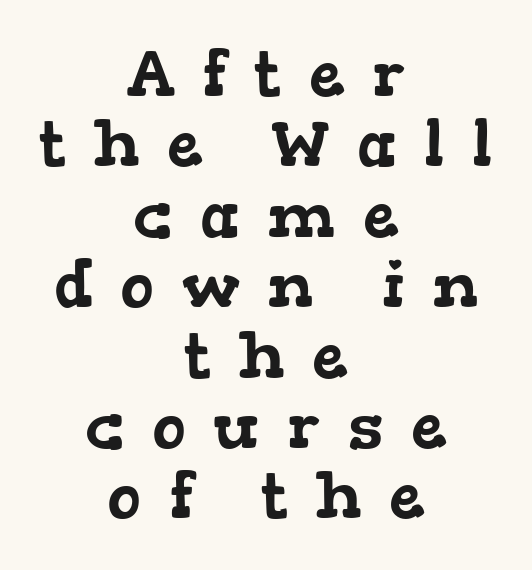
The image shows 64 px wide serif type; set centered, tight line spacing (1.1x), unusually wide letter spacing (+0.43 em), not underlined; low stroke contrast and a medium x-height.
